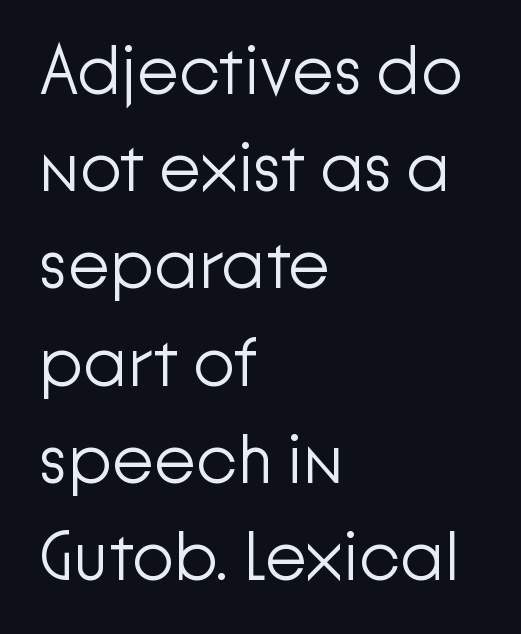
Examine the stroke ends and you'll find no serifs. Glance below the letters and you will spot only blank space. Weight: in the light-to-regular range. Think of a printed novel: that variable character pitch is what you see here.
